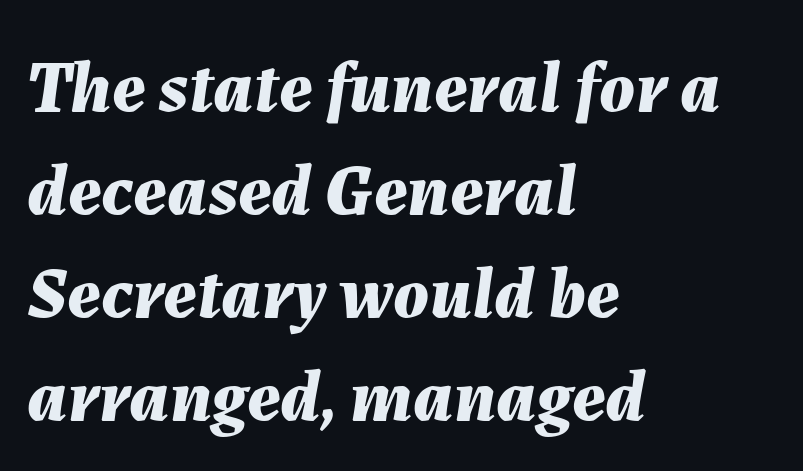
The image shows 74 px bold type, italic (leaning right); set left-aligned, normal line spacing (1.39x), normal letter spacing, not underlined; medium stroke contrast and a medium x-height.
